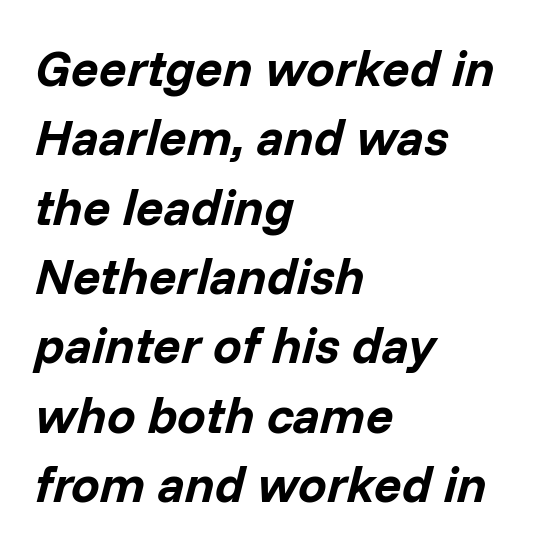
Summary of vertical rhythm: regular, with standard interline spacing. As a designer I'd log this as weight 700, bold. Notice how the passage keeps a crisp vertical edge on the left only. Think of a printed novel: that variable character pitch is what you see here.
